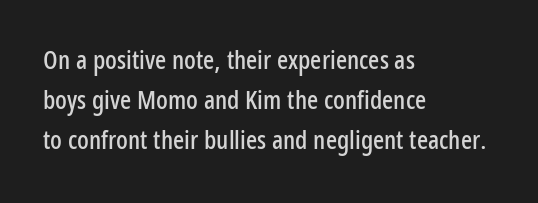
Q: Is the text italic (slanted)? A: No, it is upright.
Q: Is the text underlined? A: No.
Q: How is the paragraph aligned? A: Left-aligned.
Q: Is the spacing between letters normal or unusually wide? A: Normal.
Q: Is the spacing between lines tight, normal or loose? A: Normal.
